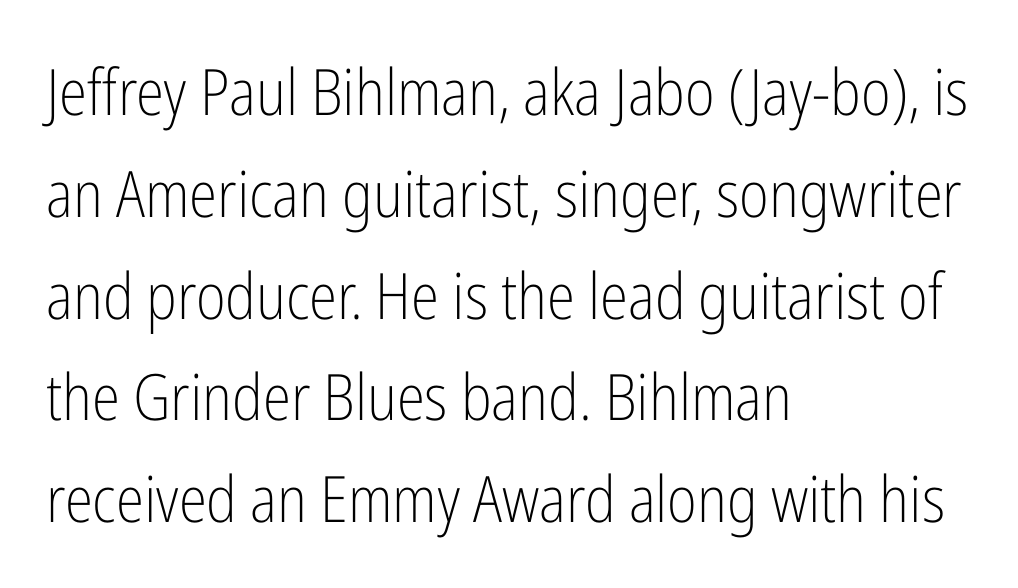
The image shows 64 px light, condensed sans-serif type, upright; set left-aligned, normal line spacing (1.59x), normal letter spacing, not underlined; low stroke contrast and a medium x-height.
